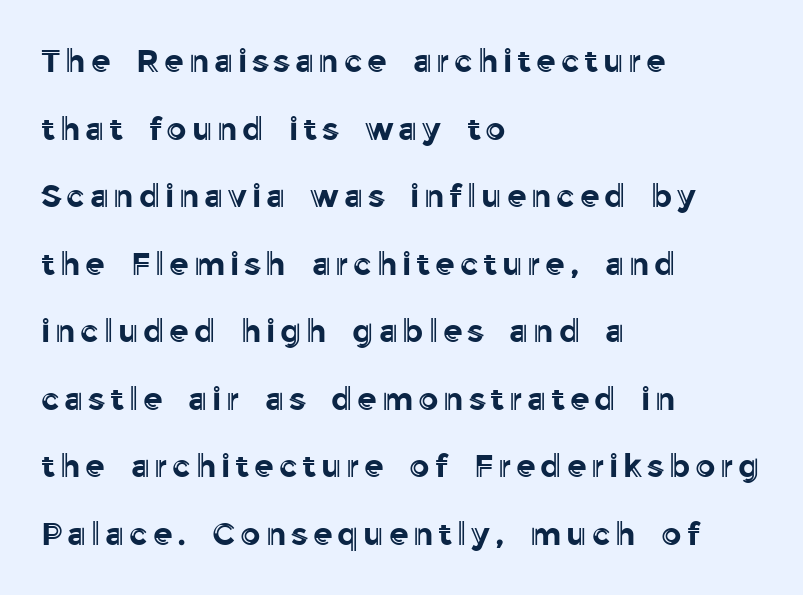
The image shows 32 px text type, upright; set left-aligned, loose line spacing (2.11x), not underlined; a medium x-height.
